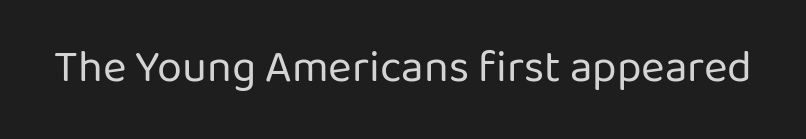
Q: Is the text bold? A: No.
Q: Is the text italic (slanted)? A: No, it is upright.
Q: Is the typeface a serif or a sans-serif typeface? A: Sans-serif.
Q: Is the text underlined? A: No.
Q: Is the spacing between letters normal or unusually wide? A: Normal.
Q: Width (condensed, normal, or wide)? A: Normal.
Q: Stroke contrast? A: Low.
Q: x-height? A: Medium.
Q: Monospaced? A: No.
